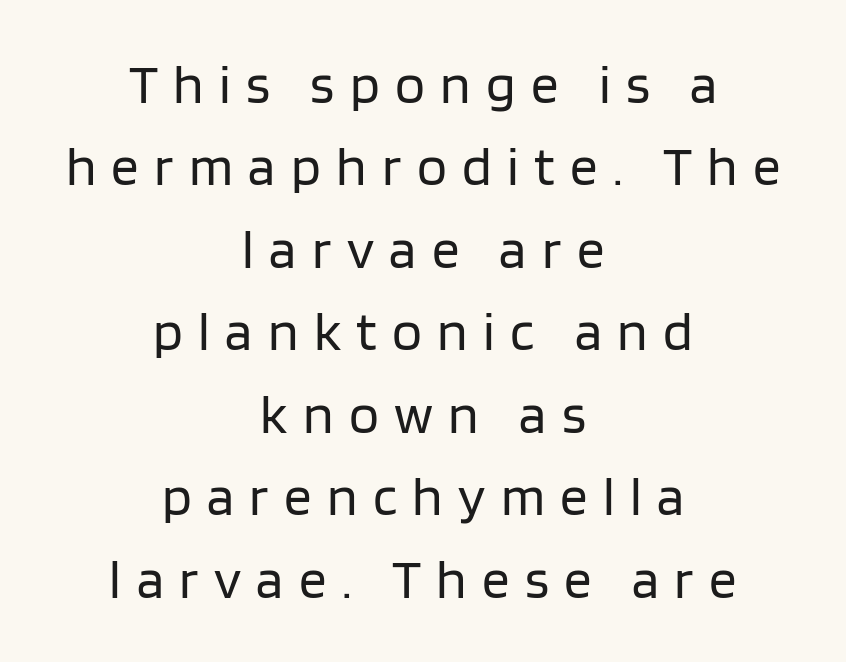
Does the copy run flush right? No — it is centered line by line. Plain, unruled lines of type. This is roman type, the default non-slanted kind. These lines are rendered in a variable-pitch font.
